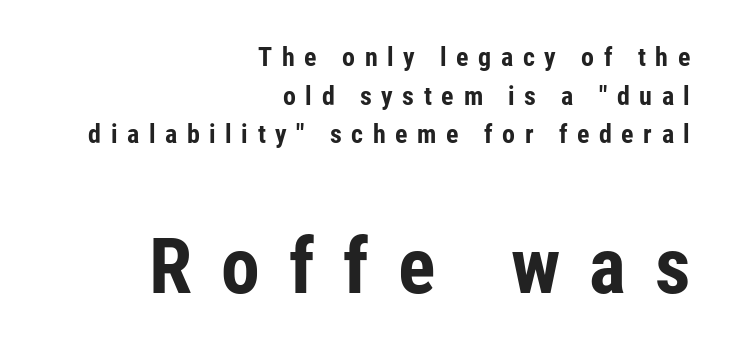
{"serif": "no", "italic": "no", "bold": "yes", "weight": "bold", "width": "condensed", "stroke_contrast": "low", "x_height": "medium", "monospaced": "no", "underline": "no", "align": "right", "line_spacing": "normal", "line_spacing_ratio": 1.49, "letter_spacing": "wide", "letter_spacing_em": 0.37, "larger_block": "second", "size_ratio": 3.0, "glyph_px": 78}
